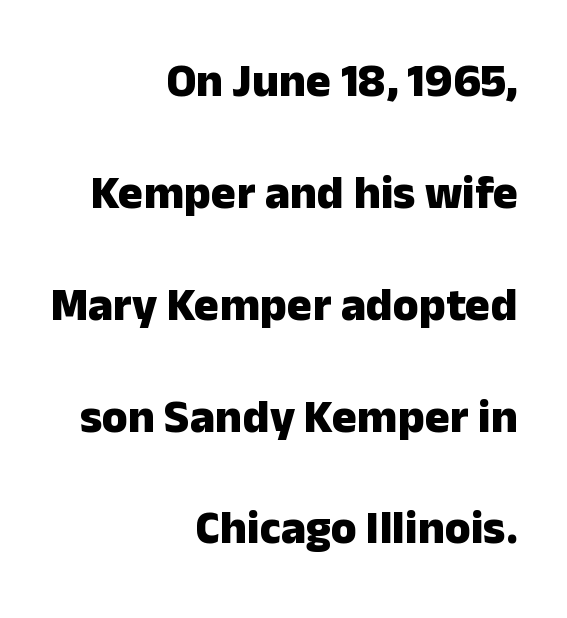
Q: Is the text bold? A: Yes.
Q: Is the text italic (slanted)? A: No, it is upright.
Q: Is the typeface a serif or a sans-serif typeface? A: Sans-serif.
Q: Is the text underlined? A: No.
Q: How is the paragraph aligned? A: Right-aligned.
Q: Is the spacing between letters normal or unusually wide? A: Normal.
Q: Is the spacing between lines tight, normal or loose? A: Loose.
Q: Width (condensed, normal, or wide)? A: Normal.
Q: Stroke contrast? A: Low.
Q: x-height? A: Medium.
Q: Monospaced? A: No.
